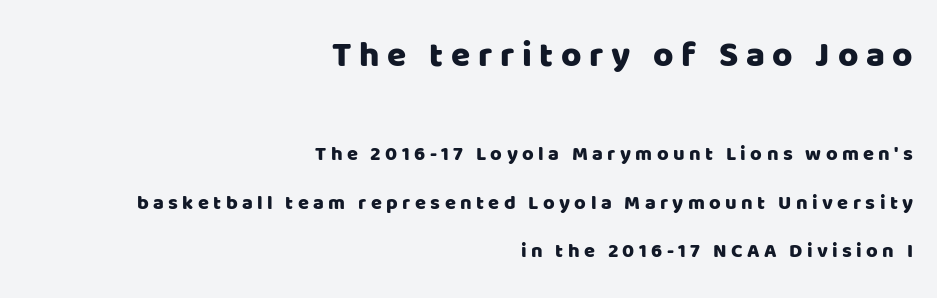
{"serif": "no", "italic": "no", "width": "normal", "stroke_contrast": "low", "x_height": "large", "monospaced": "no", "underline": "no", "align": "right", "line_spacing": "loose", "line_spacing_ratio": 2.41, "letter_spacing": "wide", "letter_spacing_em": 0.22, "larger_block": "first", "size_ratio": 1.75, "glyph_px": 35}
